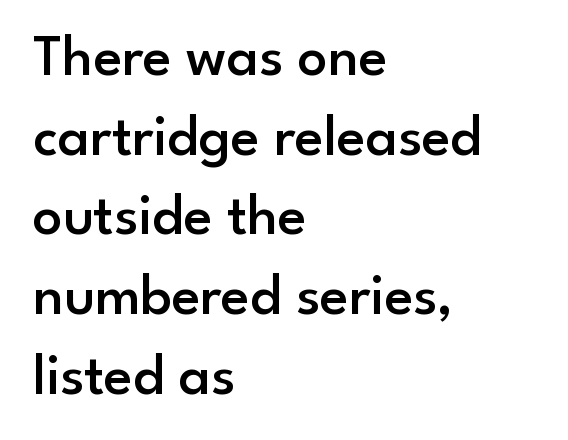
Q: Is the text bold? A: Semi-bold.
Q: Is the text italic (slanted)? A: No, it is upright.
Q: Is the typeface a serif or a sans-serif typeface? A: Sans-serif.
Q: Is the text underlined? A: No.
Q: How is the paragraph aligned? A: Left-aligned.
Q: Is the spacing between letters normal or unusually wide? A: Normal.
Q: Is the spacing between lines tight, normal or loose? A: Normal.
Q: Width (condensed, normal, or wide)? A: Normal.
Q: Stroke contrast? A: Low.
Q: x-height? A: Small.
Q: Monospaced? A: No.
